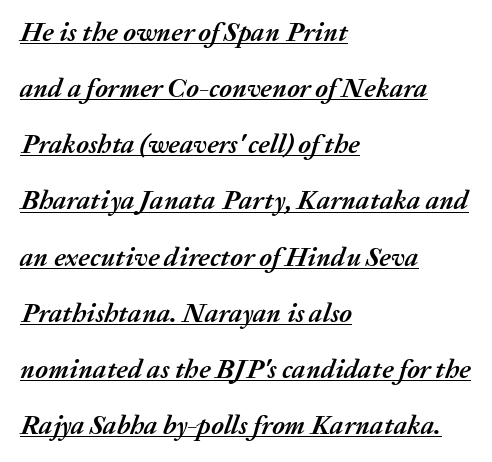
The image shows 27 px bold type, italic (leaning right); set left-aligned, loose line spacing (2.08x), normal letter spacing, underlined.
